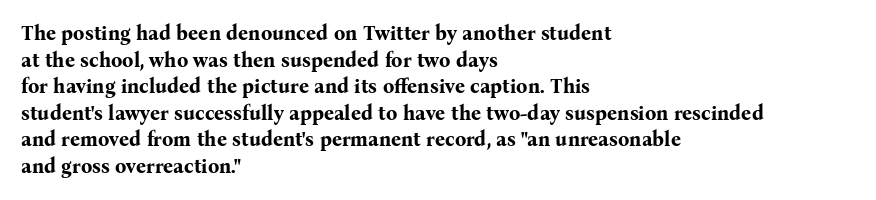
The typography opts for an upright posture over an oblique one. A classic flush-left, rag-right setting is used for this passage. Words appear dense and cohesive because spacing is normal. A full-strength bold gives these letters their thick strokes. Rule under the text: the space is simply empty.
